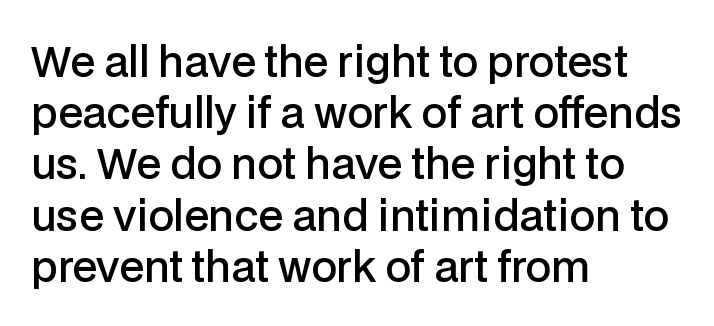
Q: Is the text bold? A: Semi-bold.
Q: Is the text italic (slanted)? A: No, it is upright.
Q: Is the typeface a serif or a sans-serif typeface? A: Sans-serif.
Q: Is the text underlined? A: No.
Q: How is the paragraph aligned? A: Left-aligned.
Q: Is the spacing between letters normal or unusually wide? A: Normal.
Q: Is the spacing between lines tight, normal or loose? A: Normal.
Q: Width (condensed, normal, or wide)? A: Normal.
Q: Stroke contrast? A: Low.
Q: x-height? A: Medium.
Q: Monospaced? A: No.
